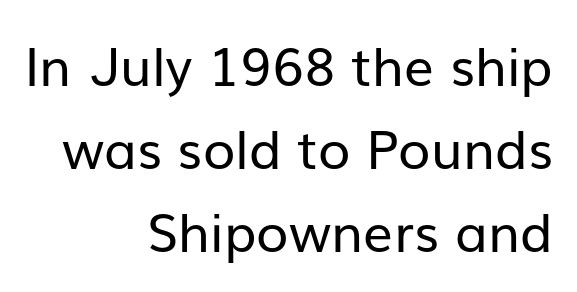
Q: Is the text bold? A: No.
Q: Is the text italic (slanted)? A: No, it is upright.
Q: Is the typeface a serif or a sans-serif typeface? A: Sans-serif.
Q: Is the text underlined? A: No.
Q: How is the paragraph aligned? A: Right-aligned.
Q: Is the spacing between letters normal or unusually wide? A: Normal.
Q: Is the spacing between lines tight, normal or loose? A: Normal.
Q: Width (condensed, normal, or wide)? A: Normal.
Q: Stroke contrast? A: Low.
Q: x-height? A: Medium.
Q: Monospaced? A: No.
